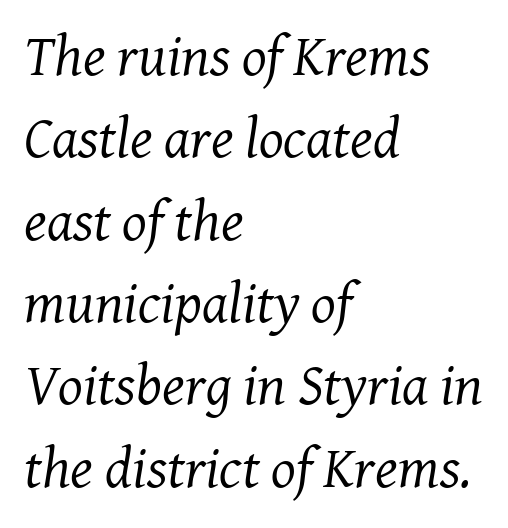
{"serif": "yes", "italic": "yes", "lean": "right", "slant_degrees": 8, "bold": "no", "weight": "regular", "width": "normal", "stroke_contrast": "medium", "x_height": "medium", "monospaced": "no", "underline": "no", "align": "left", "line_spacing": "normal", "line_spacing_ratio": 1.42, "letter_spacing": "normal", "letter_spacing_em": 0.0, "glyph_px": 58}
